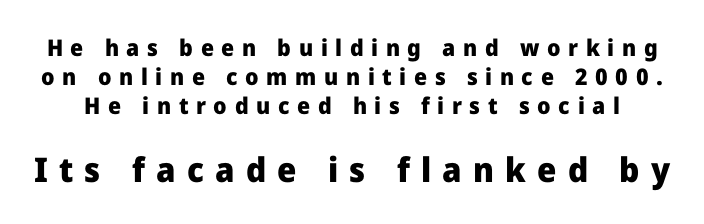
The image shows 34 px heavy sans-serif type, upright; set normal line spacing (1.26x), unusually wide letter spacing (+0.33 em), not underlined; the second (bottom) block is 1.48x larger; low stroke contrast and a medium x-height.
